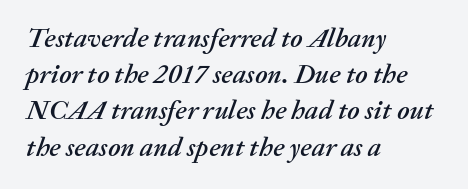
Q: Is the text italic (slanted)? A: Yes, it leans right by about 20 degrees.
Q: Is the text underlined? A: No.
Q: How is the paragraph aligned? A: Left-aligned.
Q: Is the spacing between letters normal or unusually wide? A: Normal.
Q: Is the spacing between lines tight, normal or loose? A: Normal.
